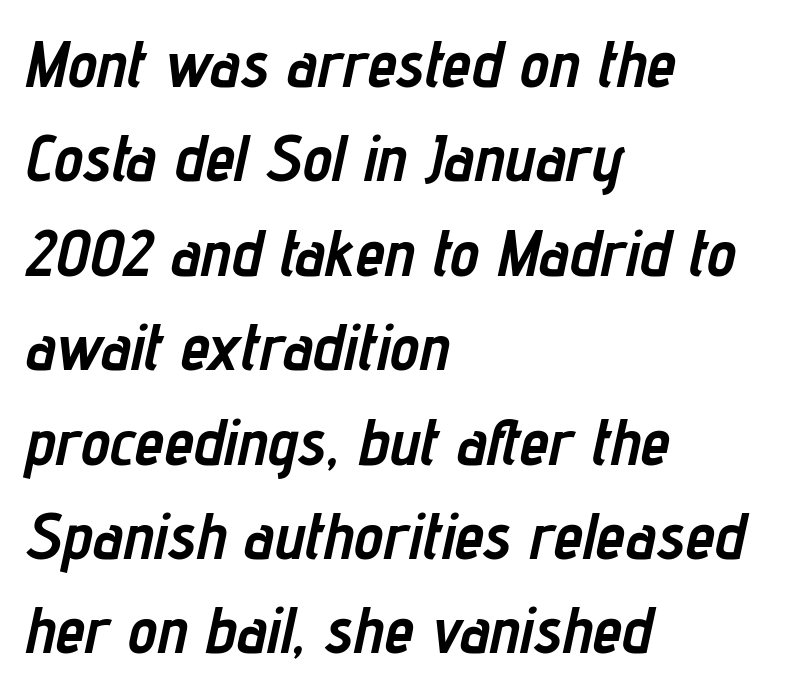
Typeset ragged right — the left edge is the straight one. Lines of text with bare space underneath. Varying glyph widths throughout — classic text-font behaviour. Stroke thickness is high; the sample reads as a true bold.
